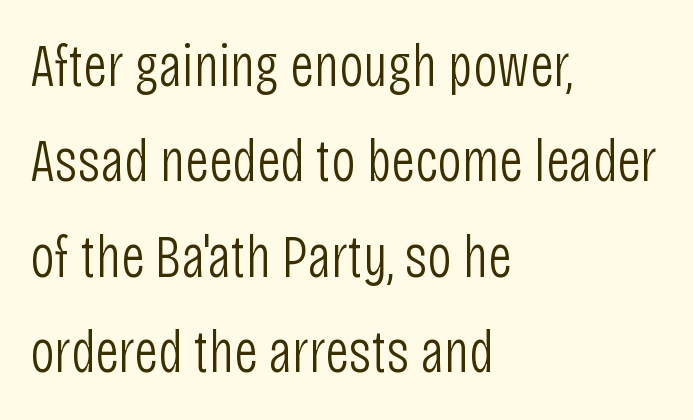
If you drew a line through each stem, it would be perfectly vertical. Words float on clear page, feet unadorned. Is there much room between lines? A standard amount, neither cramped nor airy. Is this a heavy cut? Hardly; it is regular or lighter. Casual observation: everything's shoved over to the left. The face used here is proportionally spaced, like ordinary book or web type.
